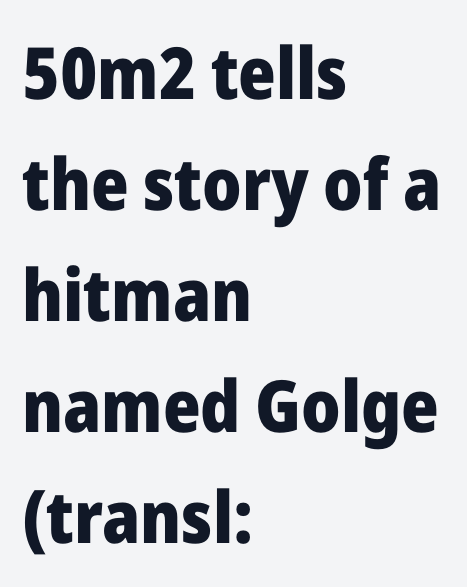
{"serif": "no", "italic": "no", "bold": "yes", "weight": "heavy", "width": "normal", "stroke_contrast": "low", "x_height": "medium", "monospaced": "no", "underline": "no", "align": "left", "line_spacing": "normal", "line_spacing_ratio": 1.54, "letter_spacing": "normal", "letter_spacing_em": 0.0, "glyph_px": 72}
